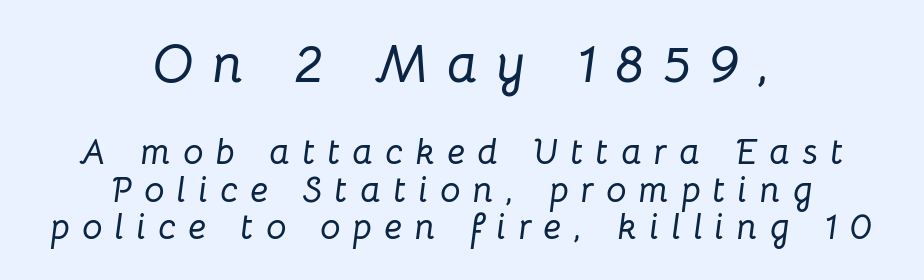
Check under the words: just untouched page. The glyphs look as if they've been sheared to an angle. Is there much room between lines? No — they nearly touch. The earlier block is typeset at a bigger size than the later block.
